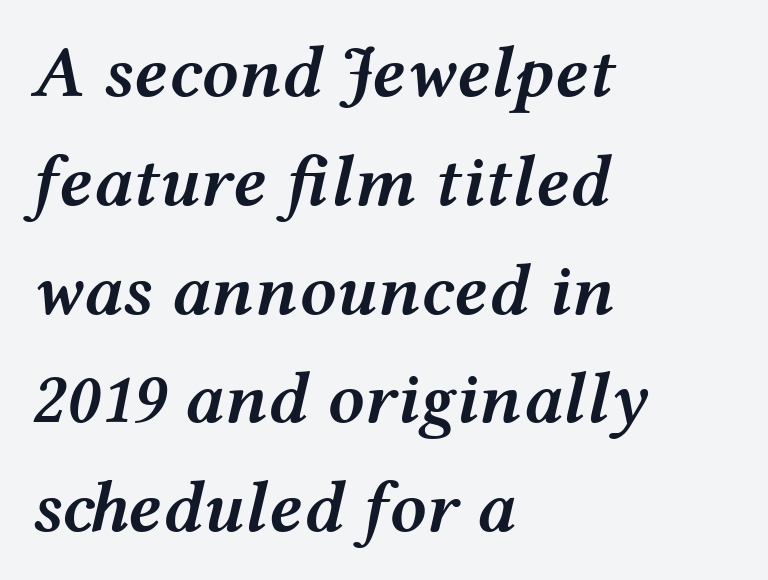
Q: Is the text bold? A: Semi-bold.
Q: Is the text italic (slanted)? A: Yes, it leans right by about 12 degrees.
Q: Is the text underlined? A: No.
Q: How is the paragraph aligned? A: Left-aligned.
Q: Is the spacing between letters normal or unusually wide? A: Normal.
Q: Is the spacing between lines tight, normal or loose? A: Normal.
Q: Width (condensed, normal, or wide)? A: Wide.
Q: Stroke contrast? A: Medium.
Q: x-height? A: Medium.
Q: Monospaced? A: No.
